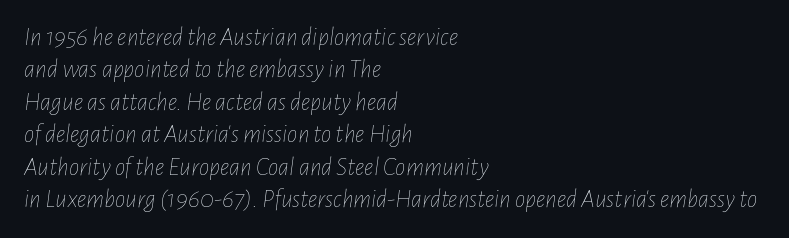
{"italic": "yes", "lean": "right", "slant_degrees": 7, "bold": "no", "underline": "no", "align": "left", "line_spacing": "normal", "line_spacing_ratio": 1.25, "letter_spacing": "normal", "letter_spacing_em": 0.0, "glyph_px": 26}
